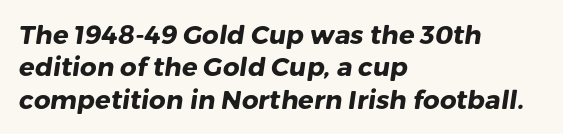
This sample keeps an unexceptional amount of space between lines. How heavy is the stroke? Heavy — this is a bold. Caption: multi-line text, flush left, ragged right. Observe the ordinary spacing: letters are neighbours, not strangers. Descender tails drop into unmarked territory.
